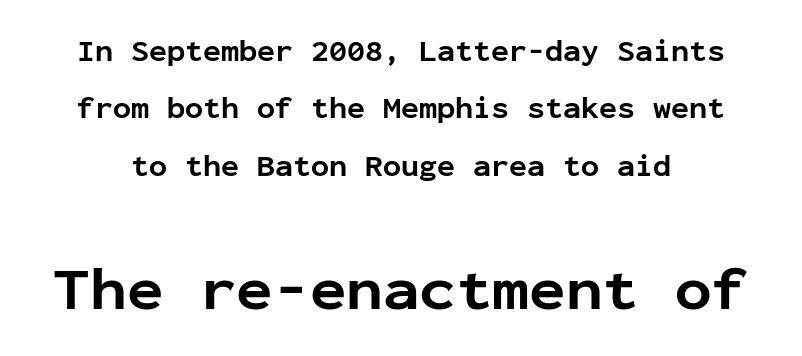
Q: Is the text bold? A: Yes.
Q: Is the text italic (slanted)? A: No, it is upright.
Q: Is the typeface a serif or a sans-serif typeface? A: Sans-serif.
Q: Is the text underlined? A: No.
Q: Is the spacing between letters normal or unusually wide? A: Normal.
Q: Is the spacing between lines tight, normal or loose? A: Loose.
Q: Which block of text is set in a larger size, the first (top) or the second (bottom)? A: The second (bottom) one.
Q: Width (condensed, normal, or wide)? A: Normal.
Q: Stroke contrast? A: Low.
Q: x-height? A: Medium.
Q: Monospaced? A: Yes.
